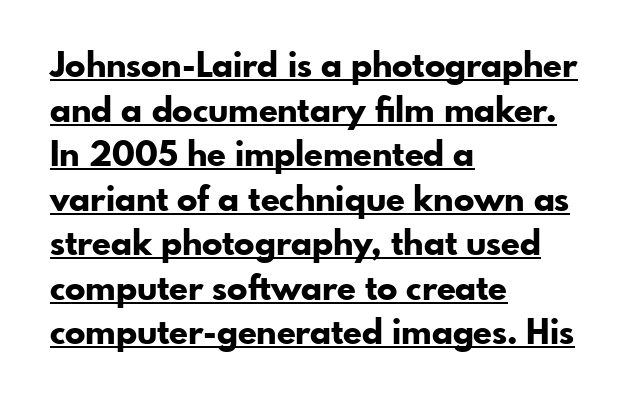
The image shows 34 px bold sans-serif type, upright; set left-aligned, normal line spacing (1.31x), normal letter spacing, underlined; low stroke contrast and a small x-height.
